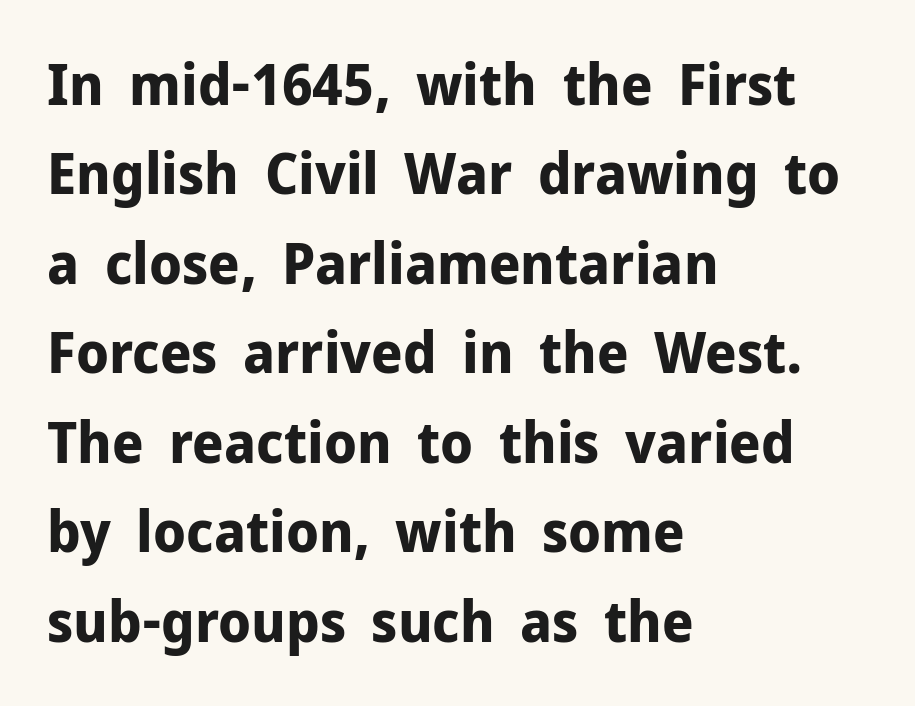
{"serif": "no", "italic": "no", "bold": "yes", "weight": "bold", "width": "normal", "stroke_contrast": "low", "x_height": "medium", "monospaced": "no", "underline": "no", "align": "left", "line_spacing": "normal", "line_spacing_ratio": 1.57, "letter_spacing": "normal", "letter_spacing_em": 0.0, "glyph_px": 57}
